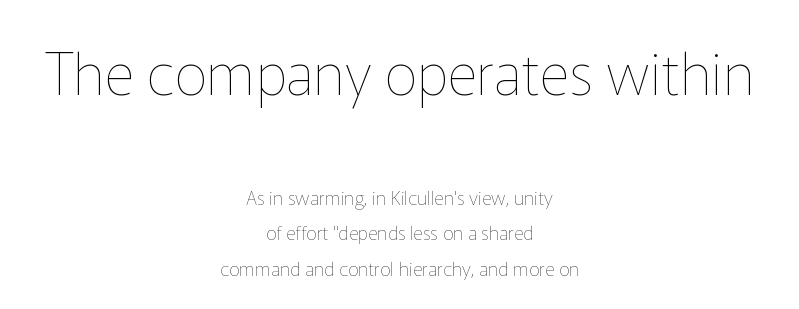
{"italic": "no", "bold": "no", "weight": "thin", "width": "normal", "stroke_contrast": "low", "x_height": "medium", "monospaced": "no", "underline": "no", "align": "center", "line_spacing_ratio": 1.87, "letter_spacing": "normal", "letter_spacing_em": 0.0, "larger_block": "first", "size_ratio": 3.05, "glyph_px": 58}
